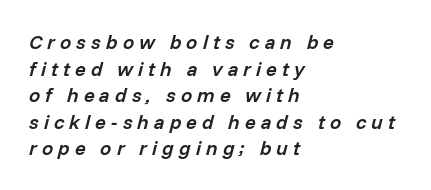
Q: Is the text bold? A: Semi-bold.
Q: Is the text italic (slanted)? A: Yes, it leans right by about 14 degrees.
Q: Is the text underlined? A: No.
Q: How is the paragraph aligned? A: Left-aligned.
Q: Is the spacing between letters normal or unusually wide? A: Unusually wide.
Q: Is the spacing between lines tight, normal or loose? A: Normal.
